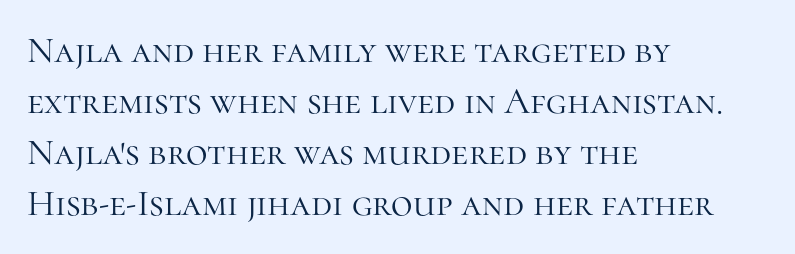
A typesetter would call this proportional, since set widths differ per character. These lines keep a tight, regular rhythm from letter to letter. The letters look calm and open, with moderate or lighter stems. The specimen reads as upright at a glance.
